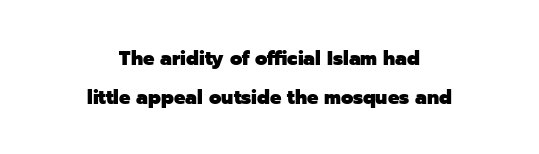
Q: Is the text bold? A: Yes.
Q: Is the text italic (slanted)? A: No, it is upright.
Q: Is the text underlined? A: No.
Q: How is the paragraph aligned? A: Centered.
Q: Is the spacing between letters normal or unusually wide? A: Normal.
Q: Is the spacing between lines tight, normal or loose? A: Loose.
